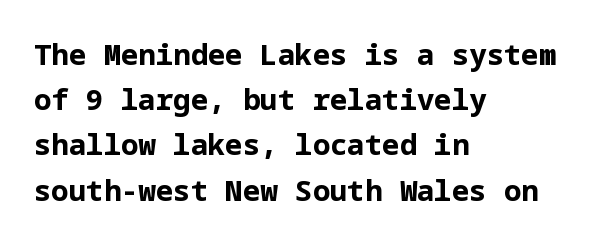
Q: Is the text bold? A: Yes.
Q: Is the text italic (slanted)? A: No, it is upright.
Q: Is the typeface a serif or a sans-serif typeface? A: Sans-serif.
Q: Is the text underlined? A: No.
Q: How is the paragraph aligned? A: Left-aligned.
Q: Is the spacing between letters normal or unusually wide? A: Normal.
Q: Is the spacing between lines tight, normal or loose? A: Normal.
Q: Width (condensed, normal, or wide)? A: Normal.
Q: Stroke contrast? A: Low.
Q: x-height? A: Medium.
